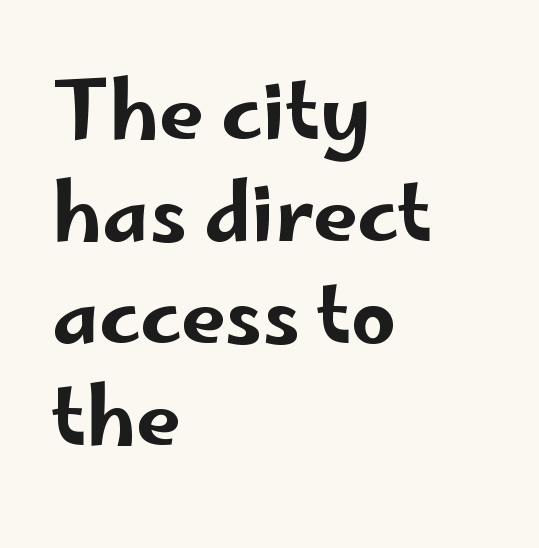
Typeset ragged right — the left edge is the straight one. Baseline-to-baseline distance is the conventional proportion of letter height. Type without underlining. Characters remain perfectly vertical along every line. Font category for this specimen: sans-serif.
